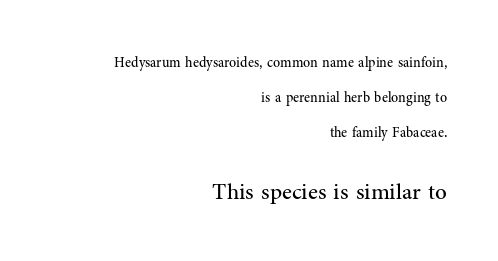
{"italic": "no", "bold": "no", "underline": "no", "align": "right", "line_spacing": "loose", "line_spacing_ratio": 2.49, "letter_spacing": "normal", "letter_spacing_em": 0.0, "larger_block": "second", "size_ratio": 1.64, "glyph_px": 23}
